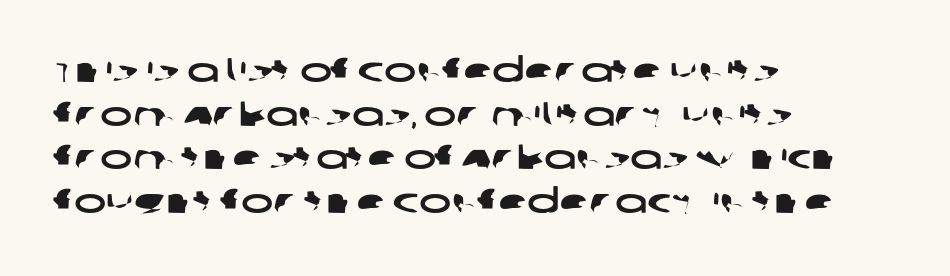
{"serif": "no", "width": "wide", "stroke_contrast": "low", "x_height": "large", "monospaced": "no", "underline": "no", "align": "left", "line_spacing": "normal", "line_spacing_ratio": 1.28, "letter_spacing": "normal", "letter_spacing_em": 0.0, "glyph_px": 34}
